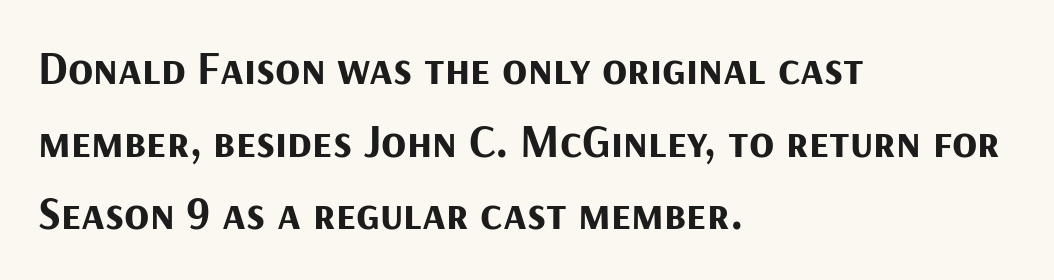
{"serif": "no", "italic": "no", "bold": "yes", "weight": "bold", "width": "normal", "stroke_contrast": "medium", "x_height": "medium", "monospaced": "no", "underline": "no", "align": "left", "line_spacing": "normal", "line_spacing_ratio": 1.58, "letter_spacing": "normal", "letter_spacing_em": 0.0, "glyph_px": 46}
